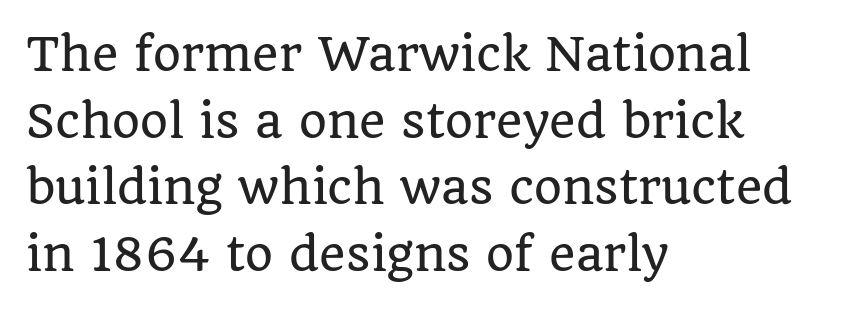
The image shows 45 px serif type, upright; set left-aligned, normal line spacing (1.48x), normal letter spacing, not underlined; low stroke contrast and a large x-height.
